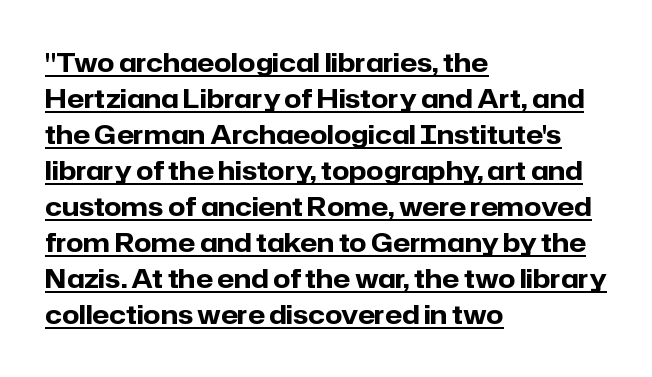
{"italic": "no", "bold": "yes", "underline": "yes", "align": "left", "line_spacing": "normal", "line_spacing_ratio": 1.44, "letter_spacing": "normal", "letter_spacing_em": 0.0, "glyph_px": 25}
